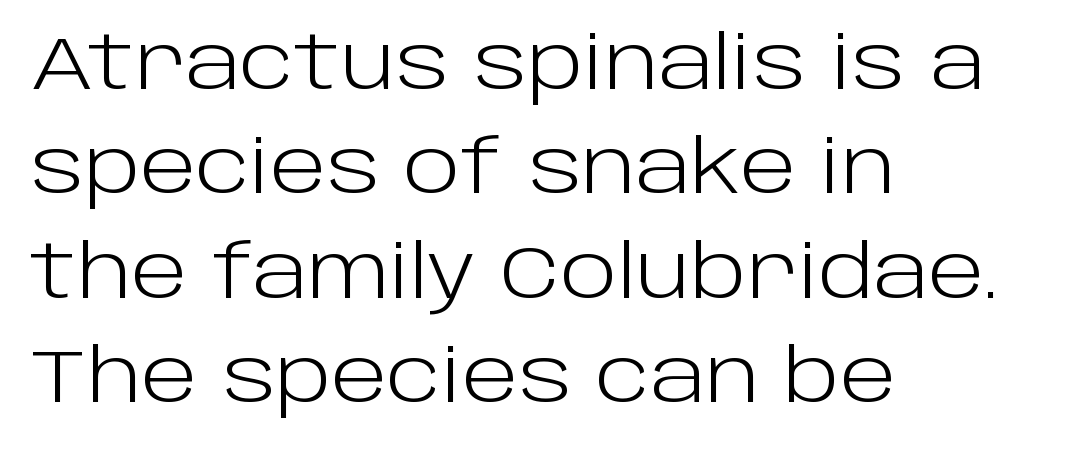
Q: Is the text bold? A: No.
Q: Is the text italic (slanted)? A: No, it is upright.
Q: Is the typeface a serif or a sans-serif typeface? A: Sans-serif.
Q: Is the text underlined? A: No.
Q: How is the paragraph aligned? A: Left-aligned.
Q: Is the spacing between letters normal or unusually wide? A: Normal.
Q: Is the spacing between lines tight, normal or loose? A: Normal.
Q: Width (condensed, normal, or wide)? A: Normal.
Q: Stroke contrast? A: Low.
Q: x-height? A: Large.
Q: Monospaced? A: No.
